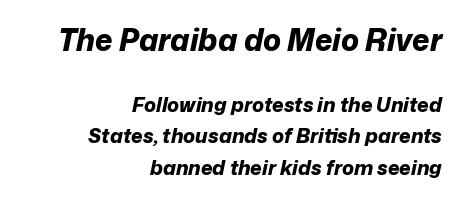
The image shows 30 px bold type, italic (leaning right); set right-aligned, normal line spacing (1.59x), normal letter spacing, not underlined; the first (top) block is 1.5x larger; low stroke contrast and a medium x-height.
